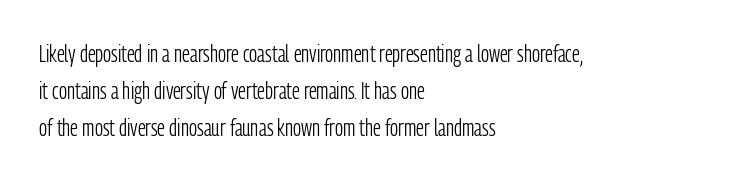
{"italic": "no", "bold": "no", "underline": "no", "align": "left", "line_spacing": "normal", "line_spacing_ratio": 1.6, "letter_spacing": "normal", "letter_spacing_em": 0.0, "glyph_px": 23}
